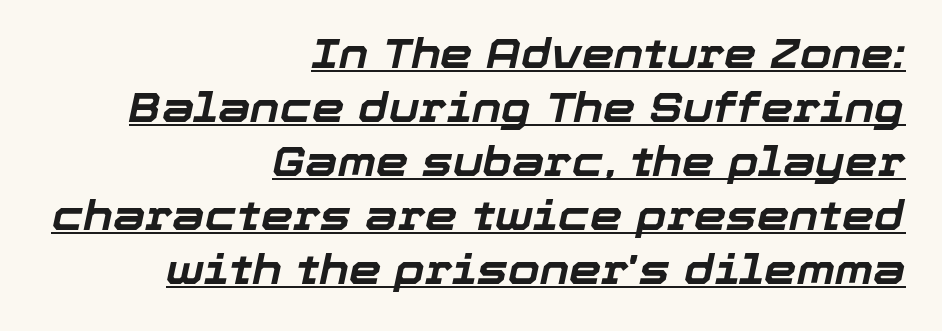
Proportional: the letters do not fall into vertical columns. Words appear dense and cohesive because spacing is normal. A typesetter would call this leading conventional body-copy spacing. The words here are underlined.
